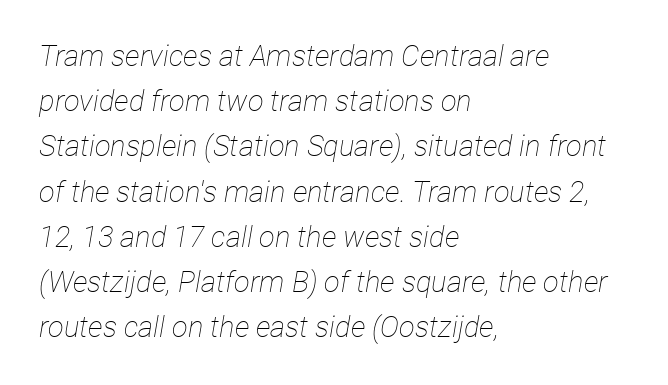
{"italic": "yes", "lean": "right", "slant_degrees": 12, "bold": "no", "weight": "thin", "width": "condensed", "stroke_contrast": "low", "x_height": "medium", "monospaced": "no", "underline": "no", "align": "left", "line_spacing": "normal", "line_spacing_ratio": 1.56, "letter_spacing": "normal", "letter_spacing_em": 0.0, "glyph_px": 29}
